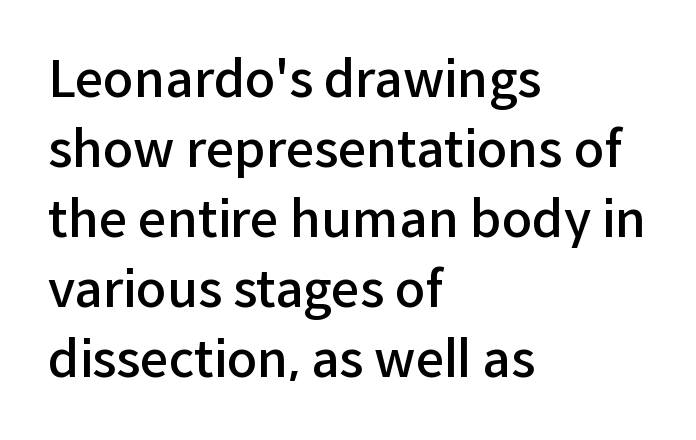
{"serif": "no", "italic": "no", "bold": "semi", "weight": "semibold", "width": "normal", "stroke_contrast": "low", "x_height": "medium", "monospaced": "no", "underline": "no", "align": "left", "line_spacing": "normal", "line_spacing_ratio": 1.4, "letter_spacing": "normal", "letter_spacing_em": 0.0, "glyph_px": 50}
